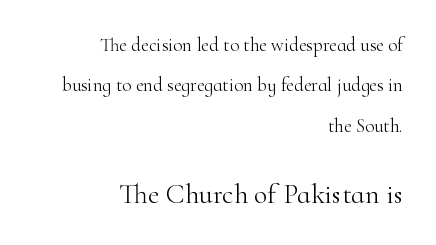
Q: Is the text bold? A: No.
Q: Is the text italic (slanted)? A: No, it is upright.
Q: Is the typeface a serif or a sans-serif typeface? A: Serif.
Q: Is the text underlined? A: No.
Q: How is the paragraph aligned? A: Right-aligned.
Q: Is the spacing between letters normal or unusually wide? A: Normal.
Q: Is the spacing between lines tight, normal or loose? A: Loose.
Q: Which block of text is set in a larger size, the first (top) or the second (bottom)? A: The second (bottom) one.
Q: Width (condensed, normal, or wide)? A: Normal.
Q: Stroke contrast? A: High.
Q: x-height? A: Small.
Q: Monospaced? A: No.
